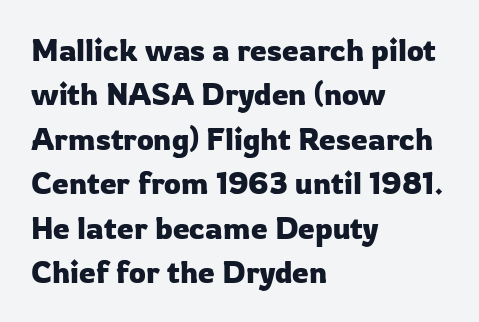
{"serif": "no", "italic": "no", "width": "normal", "stroke_contrast": "low", "x_height": "medium", "monospaced": "no", "underline": "no", "align": "left", "line_spacing": "normal", "line_spacing_ratio": 1.48, "letter_spacing": "normal", "letter_spacing_em": 0.0, "glyph_px": 30}
